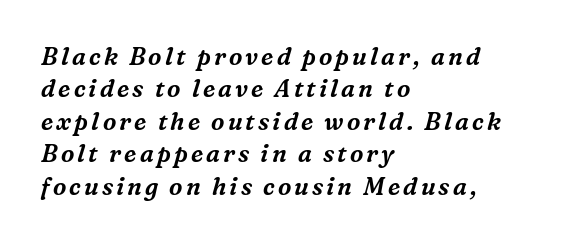
The image shows 24 px text type, italic (leaning right); set left-aligned, normal line spacing (1.35x), not underlined.
